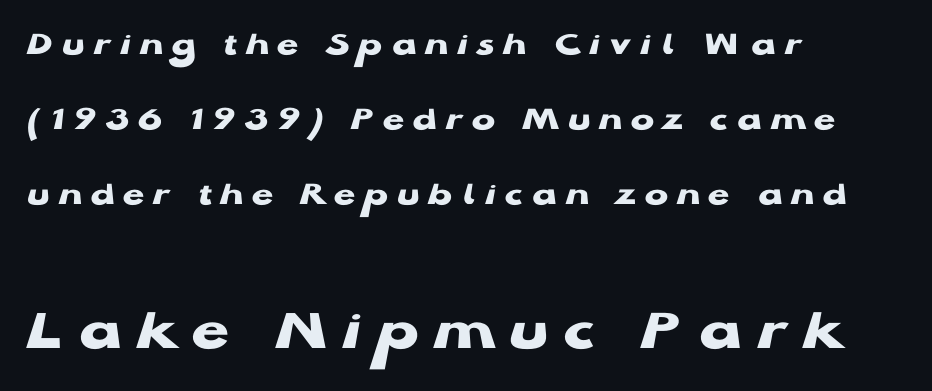
Q: Is the text bold? A: Yes.
Q: Is the text italic (slanted)? A: No, it is upright.
Q: Is the typeface a serif or a sans-serif typeface? A: Sans-serif.
Q: Is the text underlined? A: No.
Q: How is the paragraph aligned? A: Left-aligned.
Q: Is the spacing between letters normal or unusually wide? A: Unusually wide.
Q: Is the spacing between lines tight, normal or loose? A: Loose.
Q: Which block of text is set in a larger size, the first (top) or the second (bottom)? A: The second (bottom) one.
Q: Width (condensed, normal, or wide)? A: Wide.
Q: Stroke contrast? A: Low.
Q: x-height? A: Medium.
Q: Monospaced? A: No.
